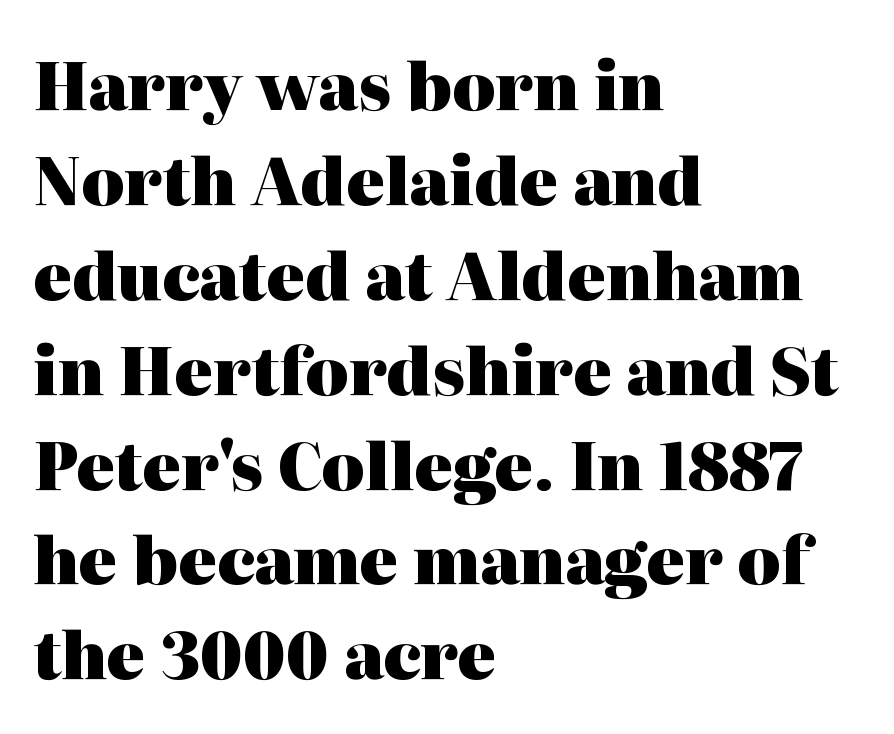
The passage shown has conventional tracking throughout. This block has exactly the height ordinary leading produces. Is this a fixed-width face? No — the glyphs have proportional, varying widths. Compared with an ordinary text face, these strokes are far heavier — a full bold. Clear beneath every line of the passage. The rendering shows small feet on the letterforms — a serif design.
